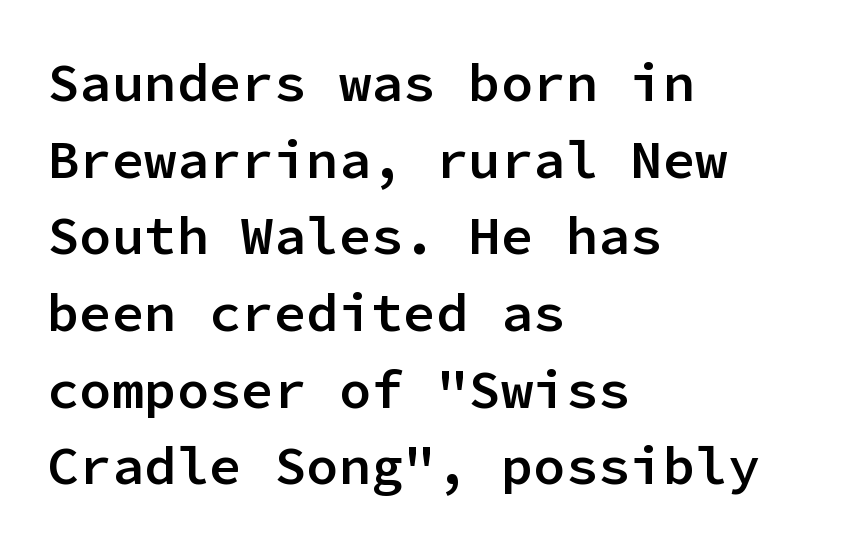
The image shows 54 px semibold sans-serif type, upright, monospaced; set left-aligned, normal line spacing (1.42x), normal letter spacing, not underlined; low stroke contrast and a medium x-height.
